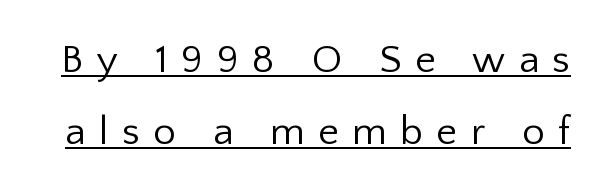
Q: Is the text bold? A: No.
Q: Is the text italic (slanted)? A: No, it is upright.
Q: Is the typeface a serif or a sans-serif typeface? A: Sans-serif.
Q: Is the text underlined? A: Yes.
Q: Is the spacing between letters normal or unusually wide? A: Unusually wide.
Q: Width (condensed, normal, or wide)? A: Normal.
Q: Stroke contrast? A: Low.
Q: x-height? A: Medium.
Q: Monospaced? A: No.
